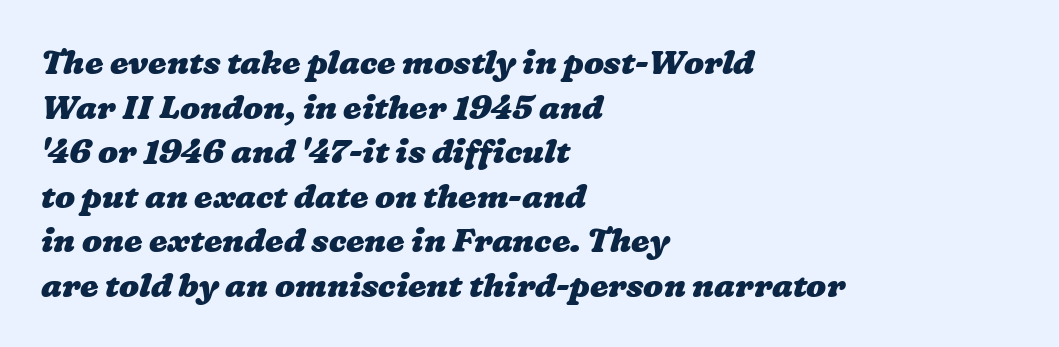
Q: Is the text bold? A: Yes.
Q: Is the text underlined? A: No.
Q: How is the paragraph aligned? A: Left-aligned.
Q: Is the spacing between letters normal or unusually wide? A: Normal.
Q: Is the spacing between lines tight, normal or loose? A: Normal.
Q: Width (condensed, normal, or wide)? A: Wide.
Q: Stroke contrast? A: Low.
Q: x-height? A: Medium.
Q: Monospaced? A: No.
